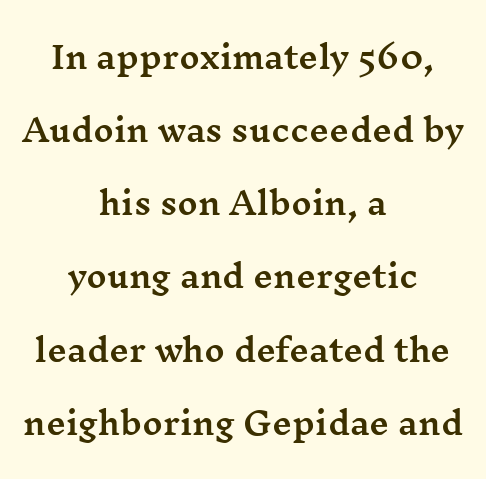
The image shows 31 px wide serif type, upright; set centered, loose line spacing (2.36x), normal letter spacing, not underlined; medium stroke contrast and a medium x-height.
